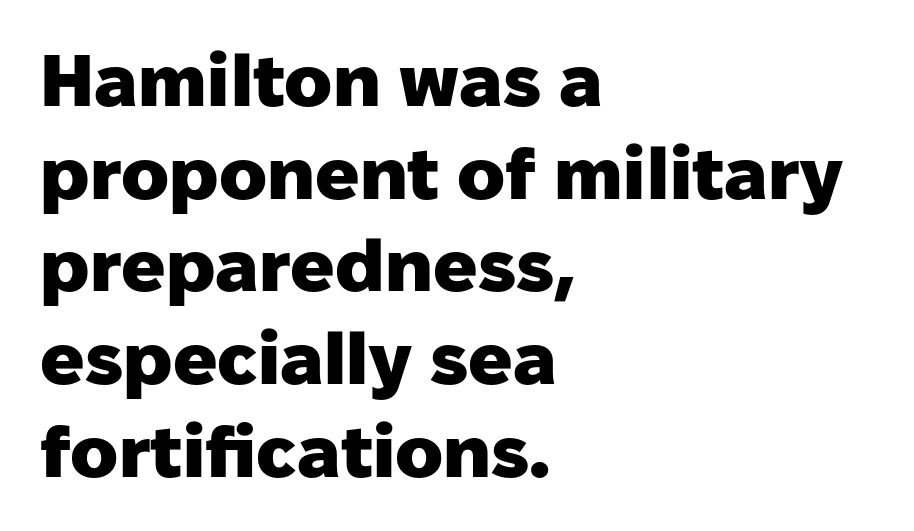
Q: Is the text bold? A: Yes.
Q: Is the text italic (slanted)? A: No, it is upright.
Q: Is the typeface a serif or a sans-serif typeface? A: Sans-serif.
Q: Is the text underlined? A: No.
Q: How is the paragraph aligned? A: Left-aligned.
Q: Is the spacing between letters normal or unusually wide? A: Normal.
Q: Is the spacing between lines tight, normal or loose? A: Normal.
Q: Width (condensed, normal, or wide)? A: Normal.
Q: Stroke contrast? A: Low.
Q: x-height? A: Medium.
Q: Monospaced? A: No.
